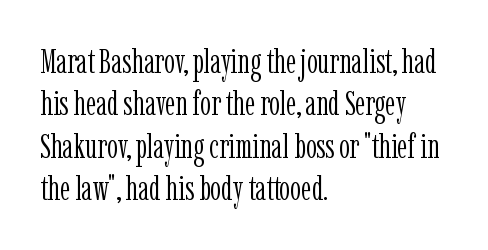
{"serif": "yes", "italic": "no", "bold": "no", "weight": "light", "width": "condensed", "stroke_contrast": "low", "x_height": "medium", "monospaced": "no", "underline": "no", "align": "left", "line_spacing": "normal", "line_spacing_ratio": 1.25, "letter_spacing": "normal", "letter_spacing_em": 0.0, "glyph_px": 34}
